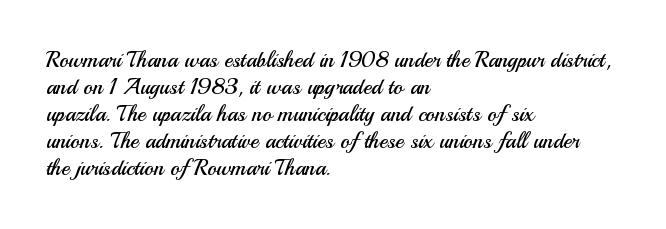
Beneath every word, the page is bare. Caption: face not bold, strokes unweighted. The gaps between neighbouring characters are ordinary and unremarkable.
